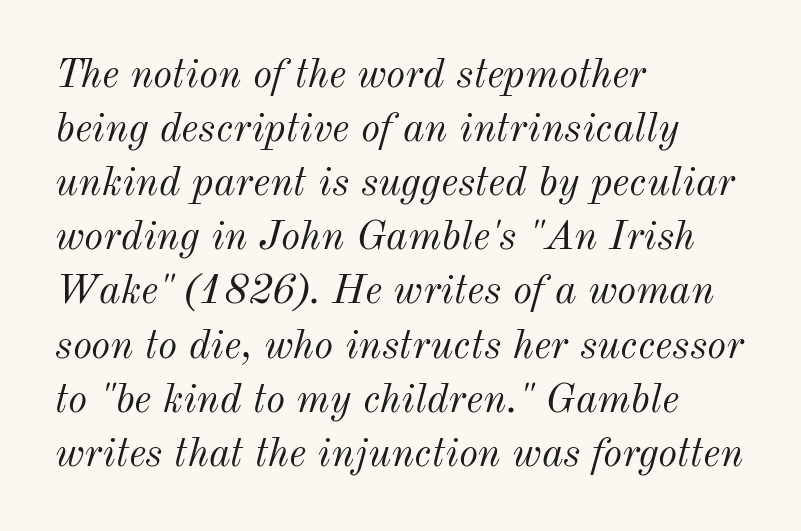
The image shows 41 px light type, italic (leaning right); set left-aligned, normal line spacing (1.32x), normal letter spacing, not underlined; medium stroke contrast and a small x-height.
